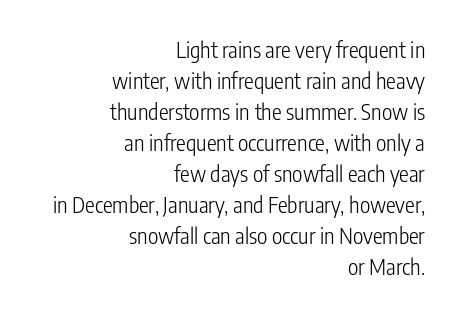
Q: Is the text bold? A: No.
Q: Is the text italic (slanted)? A: No, it is upright.
Q: Is the text underlined? A: No.
Q: How is the paragraph aligned? A: Right-aligned.
Q: Is the spacing between letters normal or unusually wide? A: Normal.
Q: Is the spacing between lines tight, normal or loose? A: Normal.
